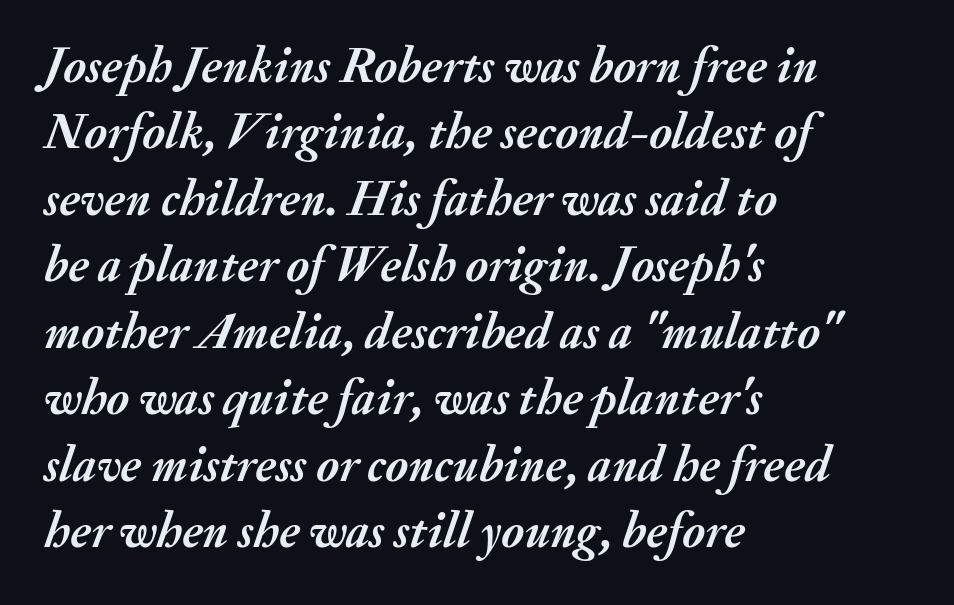
The image shows 50 px semibold type, italic (leaning right); set left-aligned, normal line spacing (1.33x), normal letter spacing, not underlined; medium stroke contrast and a small x-height.
